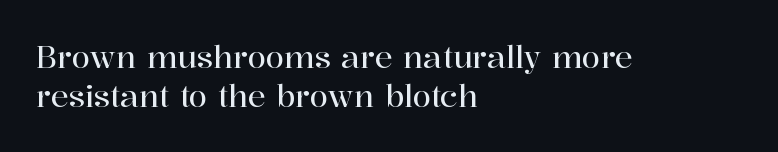
{"serif": "yes", "italic": "no", "width": "normal", "stroke_contrast": "high", "x_height": "medium", "monospaced": "no", "underline": "no", "align": "left", "line_spacing": "normal", "line_spacing_ratio": 1.3, "letter_spacing": "normal", "letter_spacing_em": 0.0, "glyph_px": 30}
